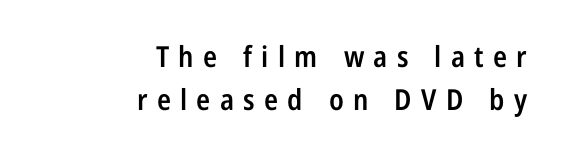
{"serif": "no", "italic": "no", "bold": "semi", "weight": "semibold", "width": "condensed", "stroke_contrast": "low", "x_height": "medium", "monospaced": "no", "underline": "no", "align": "right", "line_spacing": "normal", "line_spacing_ratio": 1.5, "letter_spacing": "wide", "letter_spacing_em": 0.32, "glyph_px": 29}
